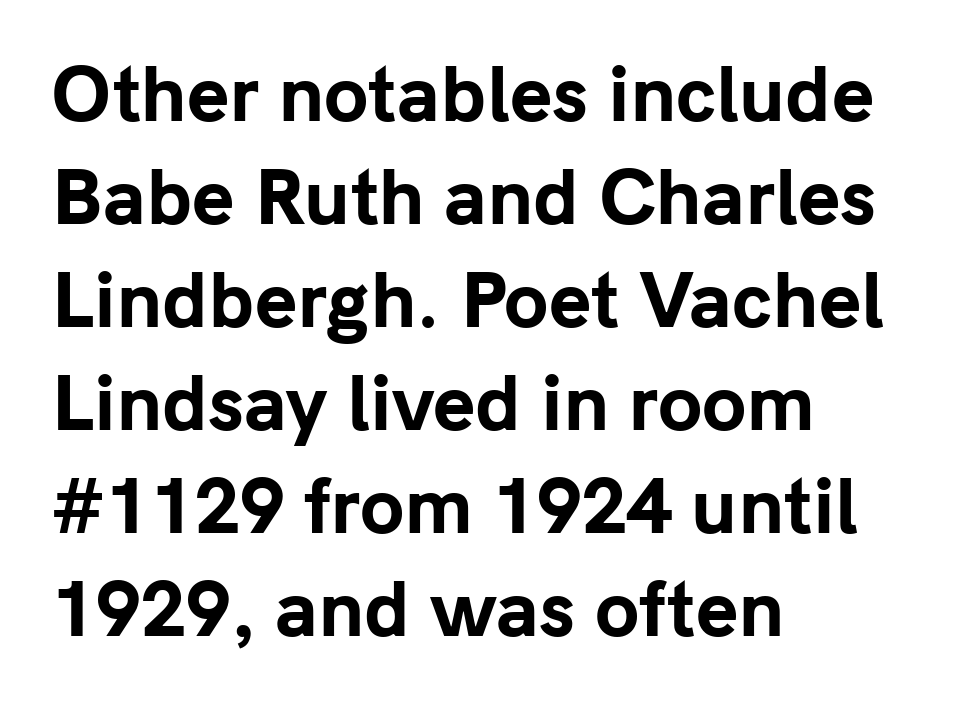
{"serif": "no", "italic": "no", "bold": "yes", "weight": "bold", "width": "normal", "stroke_contrast": "low", "x_height": "medium", "monospaced": "no", "underline": "no", "align": "left", "line_spacing": "normal", "line_spacing_ratio": 1.43, "letter_spacing": "normal", "letter_spacing_em": 0.0, "glyph_px": 72}
